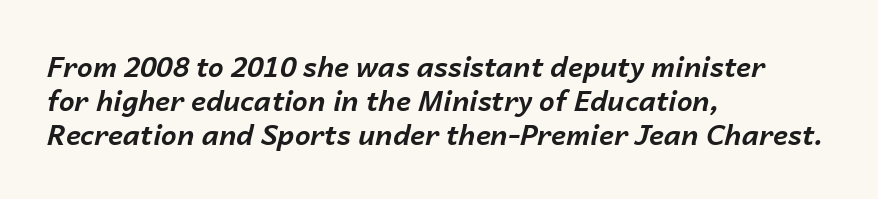
{"italic": "yes", "lean": "right", "slant_degrees": 14, "bold": "yes", "weight": "bold", "width": "normal", "stroke_contrast": "low", "x_height": "medium", "monospaced": "no", "underline": "no", "align": "left", "line_spacing_ratio": 1.22, "letter_spacing": "normal", "letter_spacing_em": 0.0, "glyph_px": 28}
